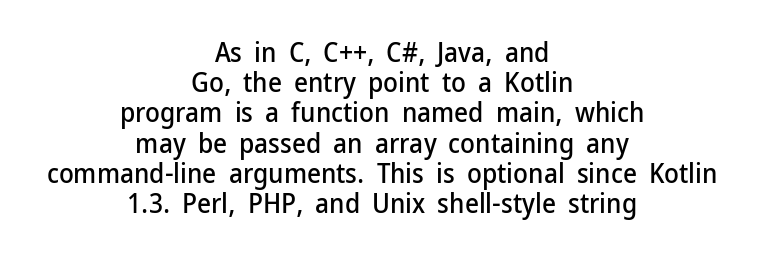
Q: Is the text italic (slanted)? A: No, it is upright.
Q: Is the text underlined? A: No.
Q: How is the paragraph aligned? A: Centered.
Q: Is the spacing between letters normal or unusually wide? A: Normal.
Q: Is the spacing between lines tight, normal or loose? A: Tight.
